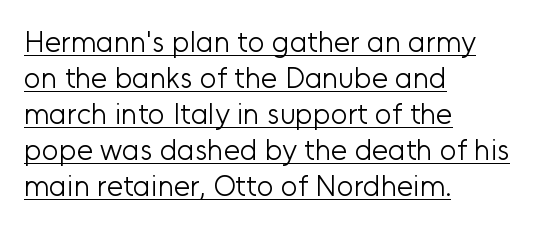
{"serif": "no", "italic": "no", "bold": "no", "weight": "light", "width": "normal", "stroke_contrast": "low", "x_height": "medium", "monospaced": "no", "underline": "yes", "align": "left", "line_spacing_ratio": 1.24, "letter_spacing": "normal", "letter_spacing_em": 0.0, "glyph_px": 29}
